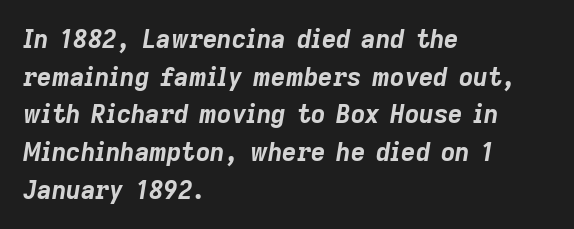
Look at the tracking — it's just the regular setting, nothing added. A full-strength bold gives these letters their thick strokes. The lines in this sample share a left origin and differ only in where they stop. The face used here has a pronounced slope to its letters.
